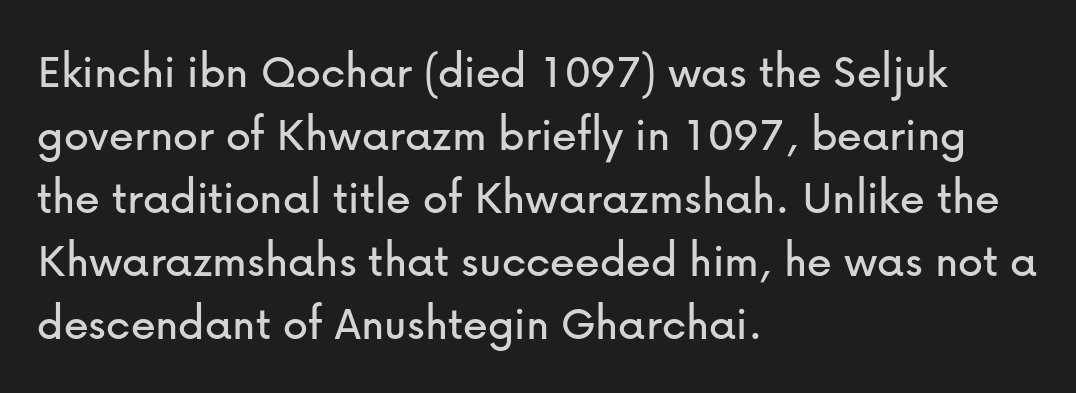
Q: Is the text italic (slanted)? A: No, it is upright.
Q: Is the typeface a serif or a sans-serif typeface? A: Sans-serif.
Q: Is the text underlined? A: No.
Q: How is the paragraph aligned? A: Left-aligned.
Q: Is the spacing between letters normal or unusually wide? A: Normal.
Q: Is the spacing between lines tight, normal or loose? A: Normal.
Q: Width (condensed, normal, or wide)? A: Normal.
Q: Stroke contrast? A: Low.
Q: x-height? A: Medium.
Q: Monospaced? A: No.
